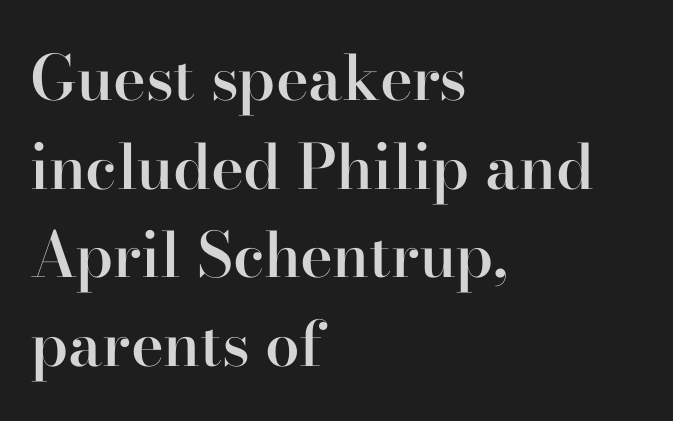
Notice how the passage keeps a crisp vertical edge on the left only. Leading: standard. Stems and bowls a touch heavier than normal — semibold. No extra tracking has been applied to these lines. Each letter keeps its own natural width here, so spacing adapts to shape. Unlike italic type, these characters show no tilt at all.
